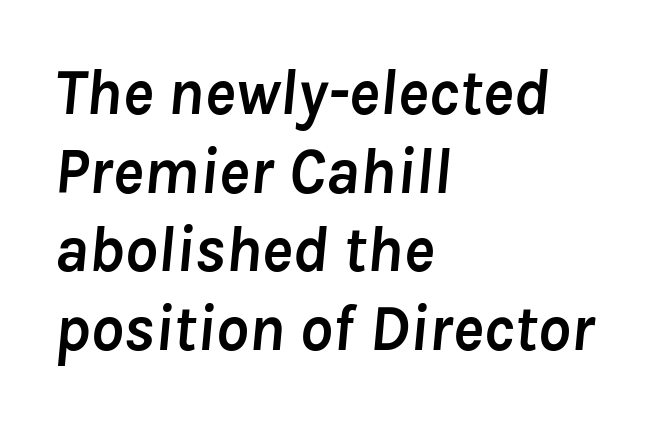
Compared with typical body copy, the letter spacing here is the same. Slanted lettering throughout. This sample has the flowing, uneven cadence of proportional lettering. How heavy is the stroke? Heavy — this is a bold.
